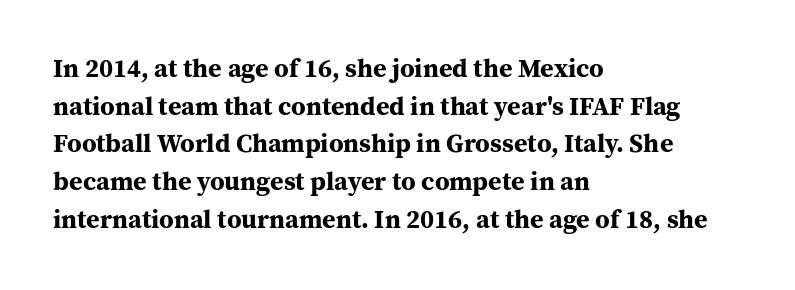
Q: Is the text bold? A: Yes.
Q: Is the text italic (slanted)? A: No, it is upright.
Q: Is the text underlined? A: No.
Q: How is the paragraph aligned? A: Left-aligned.
Q: Is the spacing between letters normal or unusually wide? A: Normal.
Q: Is the spacing between lines tight, normal or loose? A: Normal.
